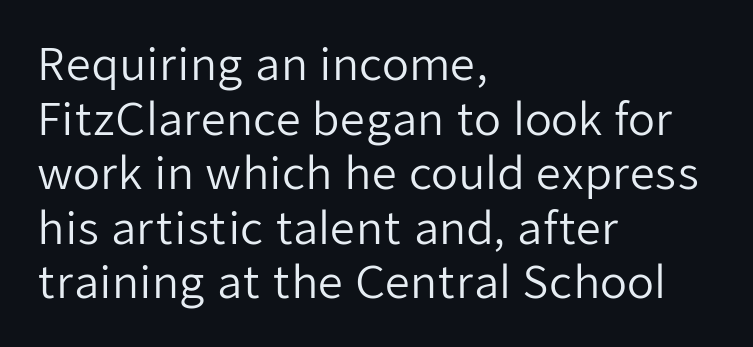
The letters stand upright; this is a roman face. Regarding serifs, this sample does without them. Descenders hang freely into open space. Leftover space on each line is placed entirely after the last word.
